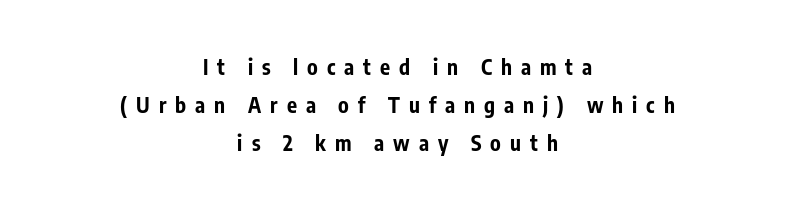
The image shows 21 px bold type, upright; set centered, line spacing 1.8x, unusually wide letter spacing (+0.43 em), not underlined.
